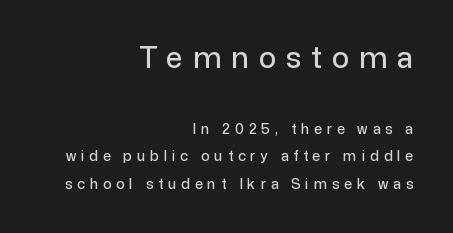
Q: Is the text italic (slanted)? A: No, it is upright.
Q: Is the typeface a serif or a sans-serif typeface? A: Sans-serif.
Q: Is the text underlined? A: No.
Q: How is the paragraph aligned? A: Right-aligned.
Q: Is the spacing between letters normal or unusually wide? A: Unusually wide.
Q: Is the spacing between lines tight, normal or loose? A: Loose.
Q: Which block of text is set in a larger size, the first (top) or the second (bottom)? A: The first (top) one.
Q: Width (condensed, normal, or wide)? A: Normal.
Q: Stroke contrast? A: Low.
Q: x-height? A: Medium.
Q: Monospaced? A: No.
